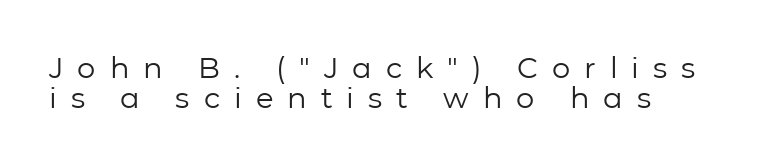
Notice how descenders almost collide with the ascenders below — that's tight leading. Each letter keeps its own natural width here, so spacing adapts to shape. Nothing sits at the stroke ends, so this counts as sans-serif. Ordinary non-slanted type is in use. On a weight scale, this lands at 450 or below.
